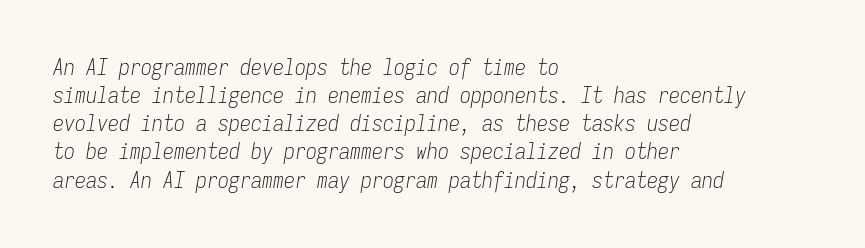
Q: Is the text bold? A: No.
Q: Is the text italic (slanted)? A: Yes, it leans right by about 9 degrees.
Q: Is the text underlined? A: No.
Q: How is the paragraph aligned? A: Left-aligned.
Q: Is the spacing between letters normal or unusually wide? A: Normal.
Q: Is the spacing between lines tight, normal or loose? A: Normal.
